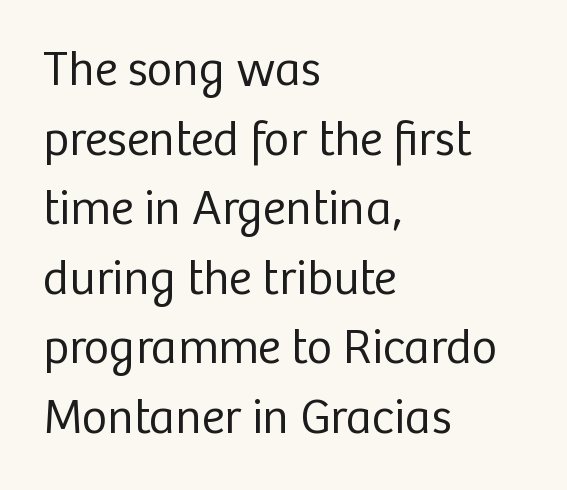
Q: Is the text bold? A: No.
Q: Is the text italic (slanted)? A: No, it is upright.
Q: Is the typeface a serif or a sans-serif typeface? A: Sans-serif.
Q: Is the text underlined? A: No.
Q: How is the paragraph aligned? A: Left-aligned.
Q: Is the spacing between letters normal or unusually wide? A: Normal.
Q: Is the spacing between lines tight, normal or loose? A: Normal.
Q: Width (condensed, normal, or wide)? A: Normal.
Q: Stroke contrast? A: Low.
Q: x-height? A: Medium.
Q: Monospaced? A: No.
